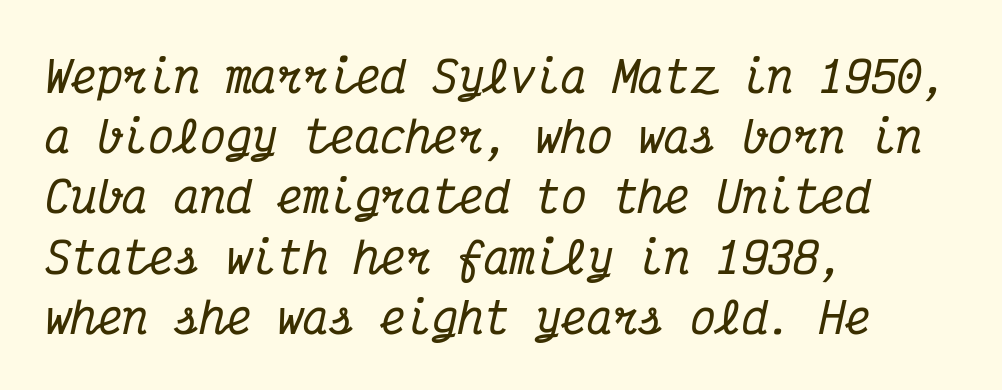
Q: Is the text italic (slanted)? A: Yes, it leans right by about 12 degrees.
Q: Is the typeface a serif or a sans-serif typeface? A: Serif.
Q: Is the text underlined? A: No.
Q: How is the paragraph aligned? A: Left-aligned.
Q: Is the spacing between letters normal or unusually wide? A: Normal.
Q: Is the spacing between lines tight, normal or loose? A: Normal.
Q: Width (condensed, normal, or wide)? A: Condensed.
Q: Stroke contrast? A: Medium.
Q: x-height? A: Medium.
Q: Monospaced? A: Yes.
